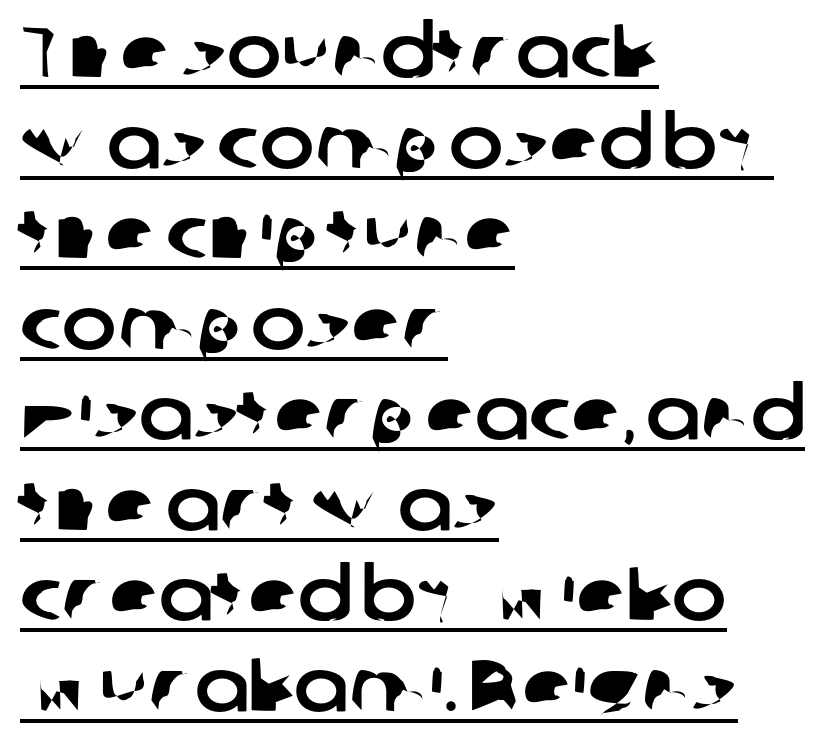
A baseline rule has been typeset under these characters. The font family rendered here belongs to the sans-serif group. Does extra space separate the letters? No, they use regular spacing. Note the varied advance widths — an 'i' is clearly narrower than an 'm'.
